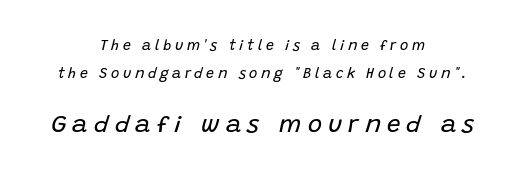
Q: Is the text bold? A: No.
Q: Is the text italic (slanted)? A: Yes, it leans right by about 15 degrees.
Q: Is the text underlined? A: No.
Q: How is the paragraph aligned? A: Centered.
Q: Is the spacing between letters normal or unusually wide? A: Unusually wide.
Q: Is the spacing between lines tight, normal or loose? A: Loose.
Q: Which block of text is set in a larger size, the first (top) or the second (bottom)? A: The second (bottom) one.
